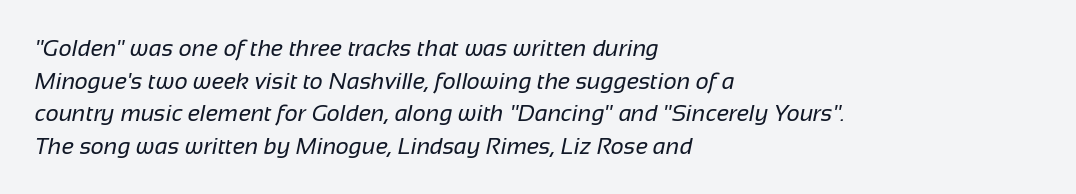
Q: Is the text bold? A: No.
Q: Is the text underlined? A: No.
Q: How is the paragraph aligned? A: Left-aligned.
Q: Is the spacing between letters normal or unusually wide? A: Normal.
Q: Is the spacing between lines tight, normal or loose? A: Normal.
